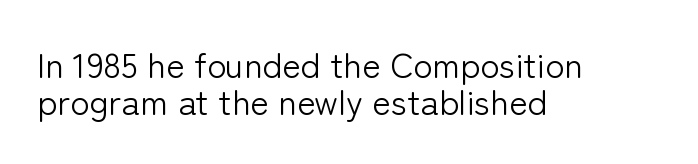
{"serif": "no", "italic": "no", "bold": "no", "weight": "light", "width": "normal", "stroke_contrast": "low", "x_height": "medium", "monospaced": "no", "underline": "no", "align": "left", "line_spacing": "tight", "line_spacing_ratio": 1.06, "letter_spacing": "normal", "letter_spacing_em": 0.0, "glyph_px": 35}
